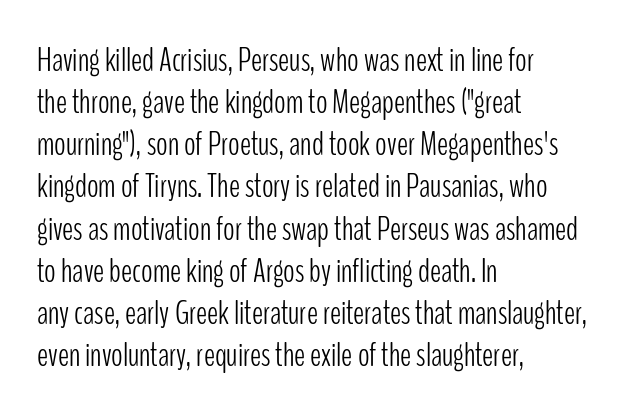
The image shows 34 px light, condensed sans-serif type, upright; set left-aligned, line spacing 1.24x, normal letter spacing, not underlined; low stroke contrast and a medium x-height.
